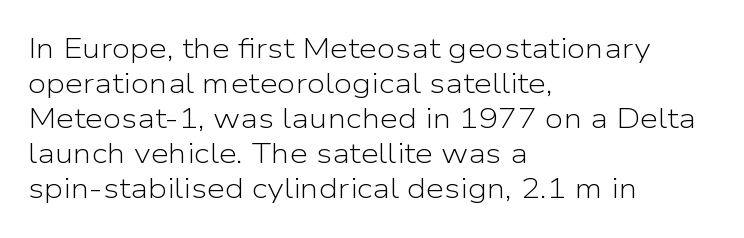
The image shows 29 px light sans-serif type, upright; set left-aligned, line spacing 1.21x, normal letter spacing, not underlined; low stroke contrast and a medium x-height.
